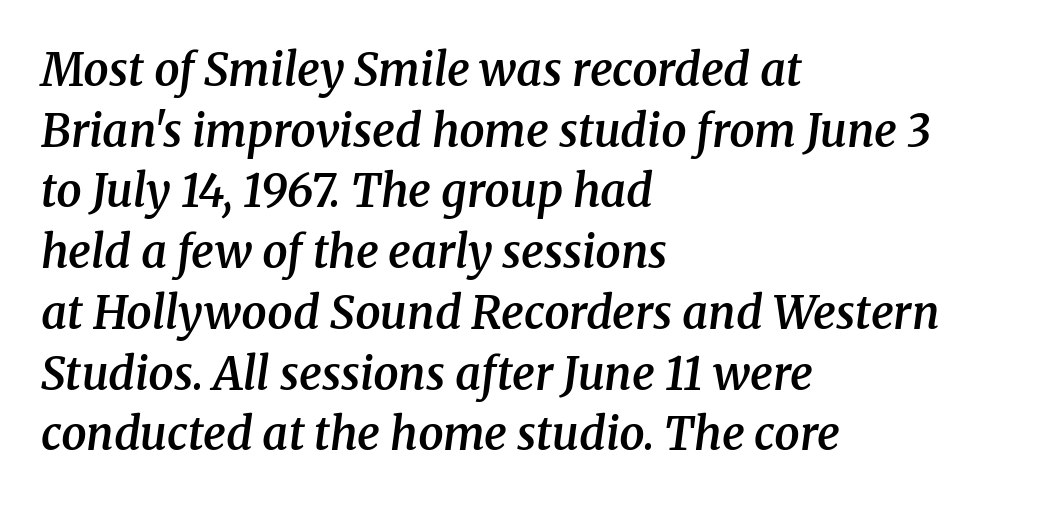
Observe the ordinary spacing: letters are neighbours, not strangers. Do the characters align in a grid? No, the font is proportional. The passage shown is semibold, sitting just below true bold. Caption: multi-line text, flush left, ragged right. Is there much room between lines? A standard amount, neither cramped nor airy.
